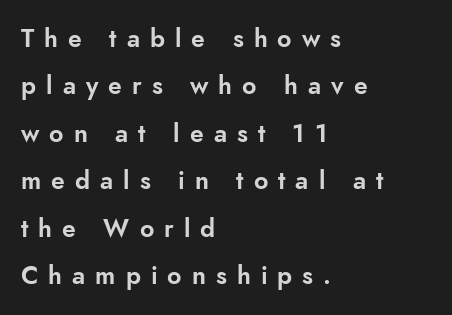
The image shows 25 px text type, upright; set left-aligned, loose line spacing (1.9x), unusually wide letter spacing (+0.4 em), not underlined.
